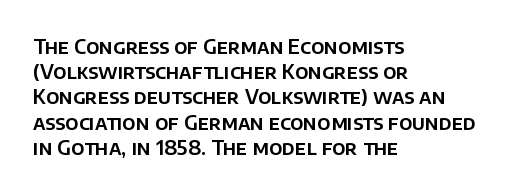
These lines keep a tight, regular rhythm from letter to letter. Successive baselines arrive at the customary interval. Unmarked baselines from the first word to the last. Casual observation: everything's shoved over to the left. This sample uses an upright cut, with every glyph sitting square on the baseline.
